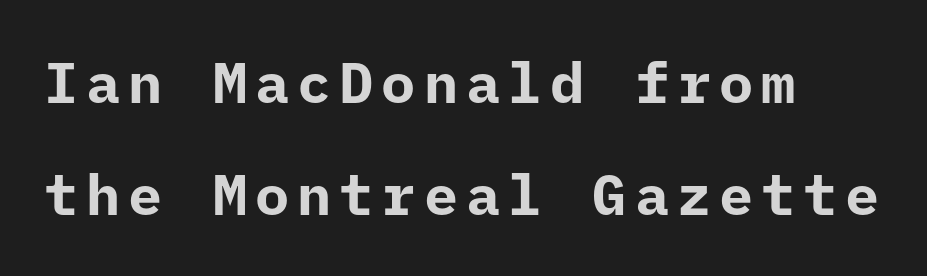
The image shows 57 px bold sans-serif type, upright, monospaced; set left-aligned, loose line spacing (1.97x), not underlined; low stroke contrast and a medium x-height.
